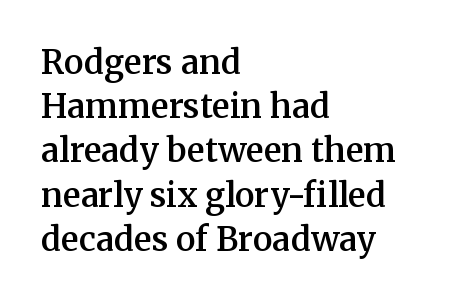
The image shows 33 px semibold serif type, upright; set left-aligned, normal line spacing (1.34x), normal letter spacing, not underlined; medium stroke contrast and a medium x-height.
